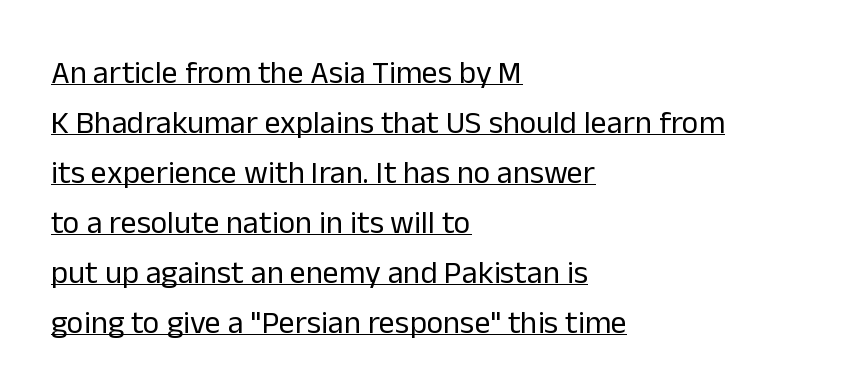
{"serif": "no", "italic": "no", "bold": "no", "weight": "regular", "width": "normal", "stroke_contrast": "low", "x_height": "medium", "monospaced": "no", "underline": "yes", "align": "left", "line_spacing": "normal", "line_spacing_ratio": 1.56, "letter_spacing": "normal", "letter_spacing_em": 0.0, "glyph_px": 32}
